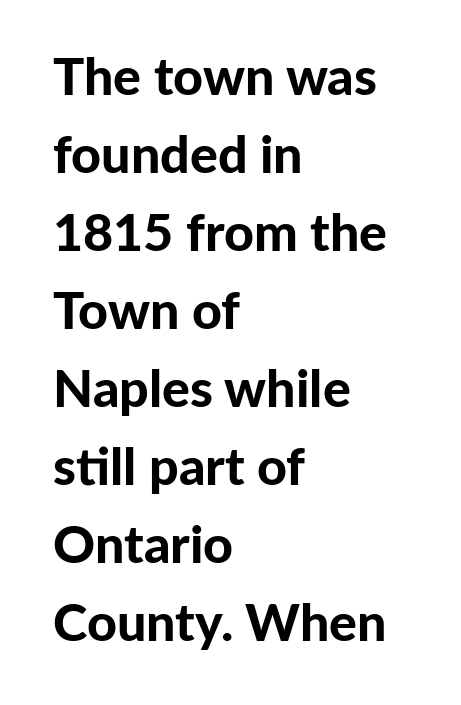
{"serif": "no", "italic": "no", "bold": "yes", "weight": "bold", "width": "normal", "stroke_contrast": "low", "x_height": "medium", "monospaced": "no", "underline": "no", "align": "left", "line_spacing": "normal", "line_spacing_ratio": 1.5, "letter_spacing": "normal", "letter_spacing_em": 0.0, "glyph_px": 52}
